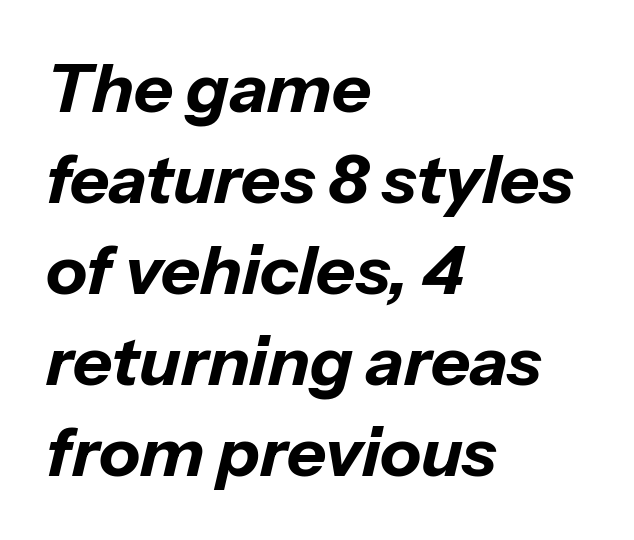
Only glyphs here, with clear space below each row. Would a proofreader flag this as italicized? Yes. Is the type bold? Yes — the strokes are clearly thick and heavy. These lines sit exactly where default settings would place them. Short and long lines alike share a common starting point at left.
